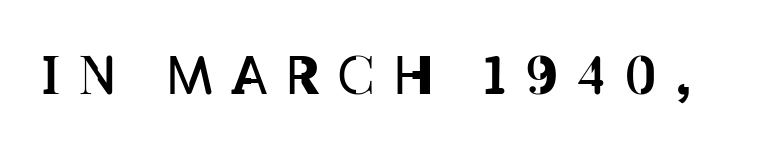
Posture: straight, roman, zero tilt. You could not count columns in this text — the font is proportionally spaced. The font sits on the lighter half of the weight spectrum, regular included. The passage shown is not underscored anywhere.
